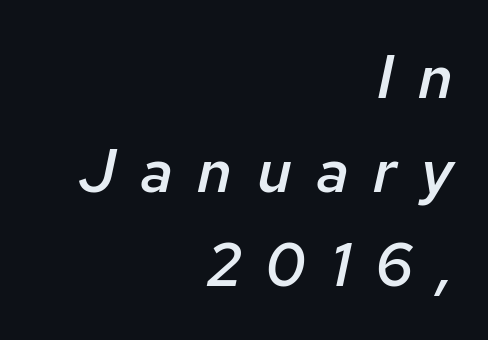
Characters follow at a spacing far wider than the type designer built in. Compared with ordinary roman type, these characters are visibly tilted. Words float on clear page, feet unadorned. Caption: semibold face, moderately heavy strokes. Honestly, the row spacing looks completely unremarkable. These lines are rendered in a variable-pitch font.
